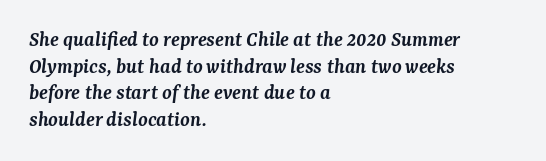
{"italic": "yes", "lean": "right", "slant_degrees": 7, "bold": "semi", "underline": "no", "align": "left", "line_spacing_ratio": 1.21, "letter_spacing": "normal", "letter_spacing_em": 0.0, "glyph_px": 22}
